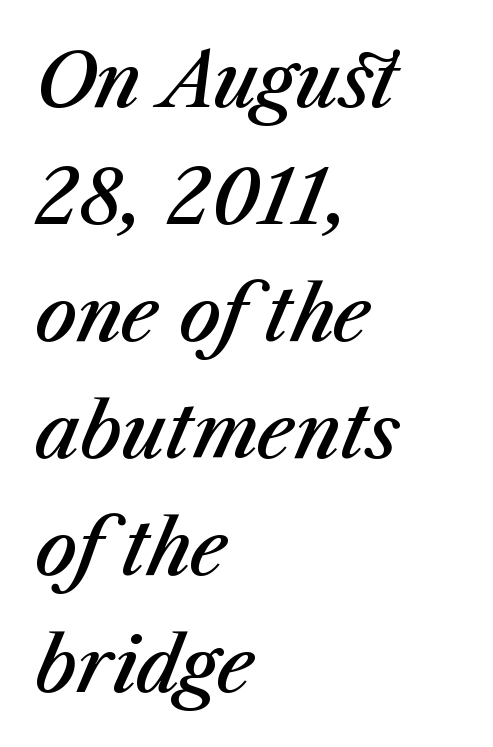
Varying glyph widths throughout — classic text-font behaviour. Is the type bold? Partly — it's a semibold, heavier than regular but not fully bold. Standard letterfit; no display-style spreading of the glyphs. The specimen reads as italic at a glance. If you measured baseline to baseline, you'd find a middling distance. Reading down the block, your eye returns to a fixed left position each line.
